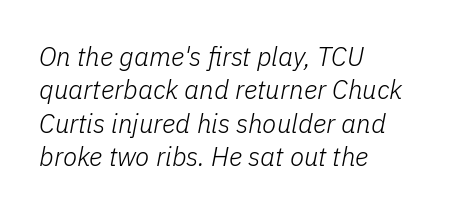
The passage is arranged the way most books set body copy — flush left. Does extra space separate the letters? No, they use regular spacing. A typesetter would call this leading conventional body-copy spacing. An italicized treatment has been applied to the whole sample.
